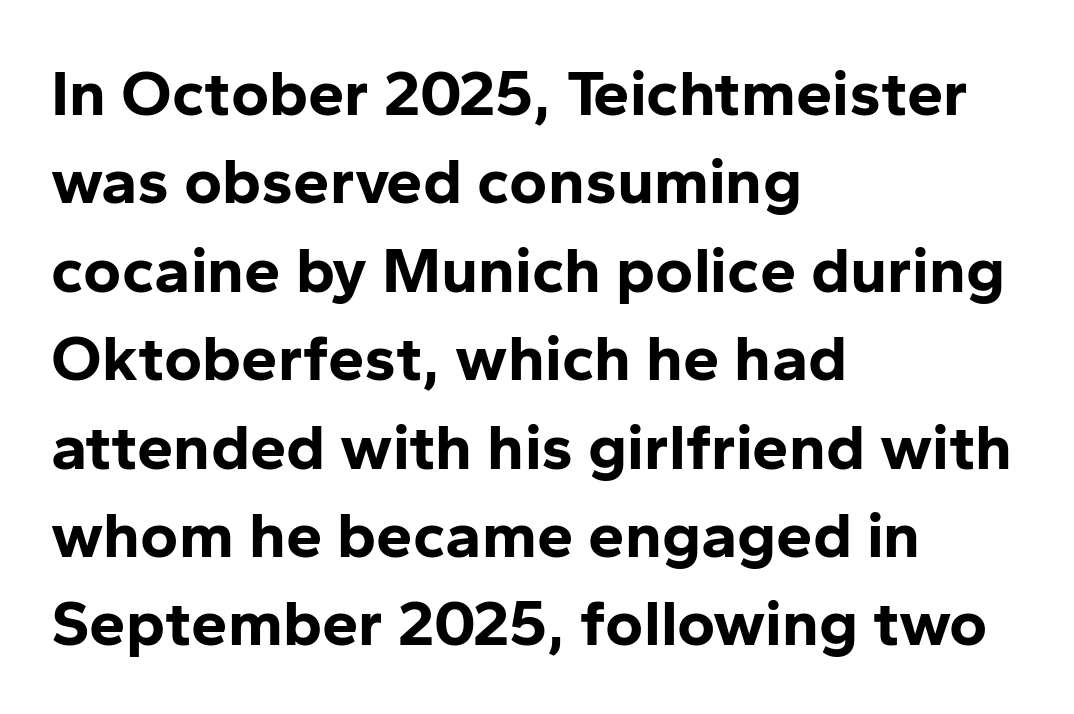
Q: Is the text bold? A: Yes.
Q: Is the text italic (slanted)? A: No, it is upright.
Q: Is the typeface a serif or a sans-serif typeface? A: Sans-serif.
Q: Is the text underlined? A: No.
Q: How is the paragraph aligned? A: Left-aligned.
Q: Is the spacing between letters normal or unusually wide? A: Normal.
Q: Is the spacing between lines tight, normal or loose? A: Normal.
Q: Width (condensed, normal, or wide)? A: Normal.
Q: Stroke contrast? A: Low.
Q: x-height? A: Medium.
Q: Monospaced? A: No.
